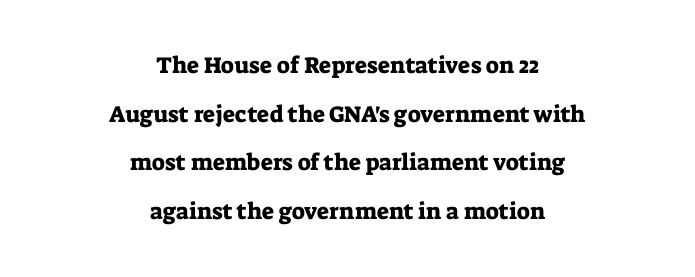
Letters rest on an invisible, unmarked baseline. This rendering uses center alignment, leaving both contours irregular but symmetric. Summary of vertical rhythm: relaxed, with wide interline spacing. Italic: no, the glyphs are upright roman.
